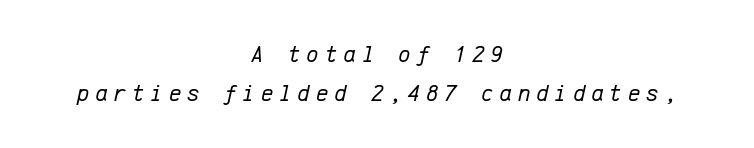
{"italic": "yes", "lean": "right", "slant_degrees": 12, "bold": "no", "underline": "no", "align": "center", "line_spacing": "normal", "line_spacing_ratio": 1.61, "letter_spacing": "wide", "letter_spacing_em": 0.24, "glyph_px": 24}
